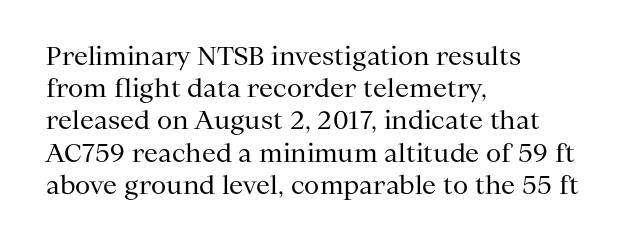
The image shows 25 px text type, upright; set left-aligned, normal line spacing (1.29x), normal letter spacing, not underlined.
